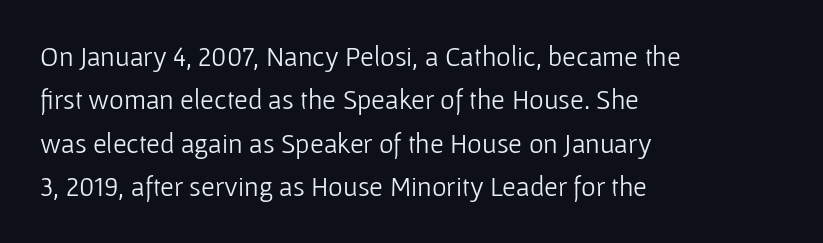
The image shows 28 px light sans-serif type, upright; set left-aligned, normal line spacing (1.55x), normal letter spacing, not underlined; low stroke contrast and a medium x-height.
